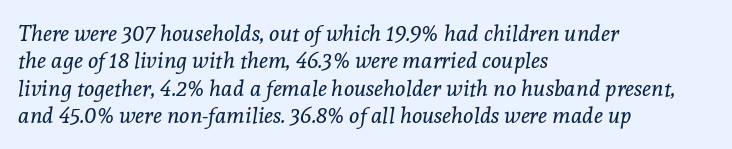
The image shows 22 px text type, italic (leaning right); set left-aligned, normal line spacing (1.25x), normal letter spacing, not underlined.
